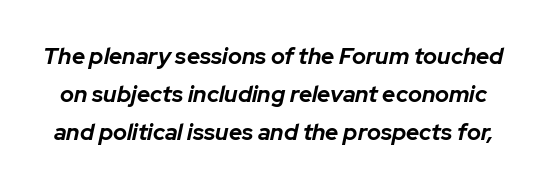
The image shows 23 px bold type, italic (leaning right); set normal line spacing (1.66x), normal letter spacing, not underlined.
